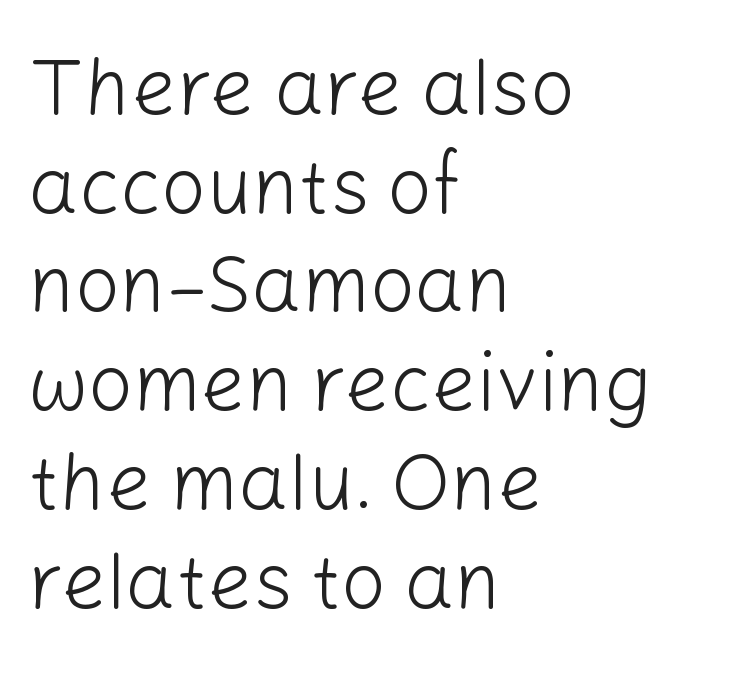
Q: Is the text bold? A: No.
Q: Is the text italic (slanted)? A: No, it is upright.
Q: Is the typeface a serif or a sans-serif typeface? A: Sans-serif.
Q: Is the text underlined? A: No.
Q: How is the paragraph aligned? A: Left-aligned.
Q: Is the spacing between letters normal or unusually wide? A: Normal.
Q: Is the spacing between lines tight, normal or loose? A: Normal.
Q: Width (condensed, normal, or wide)? A: Normal.
Q: Stroke contrast? A: Low.
Q: x-height? A: Medium.
Q: Monospaced? A: No.
